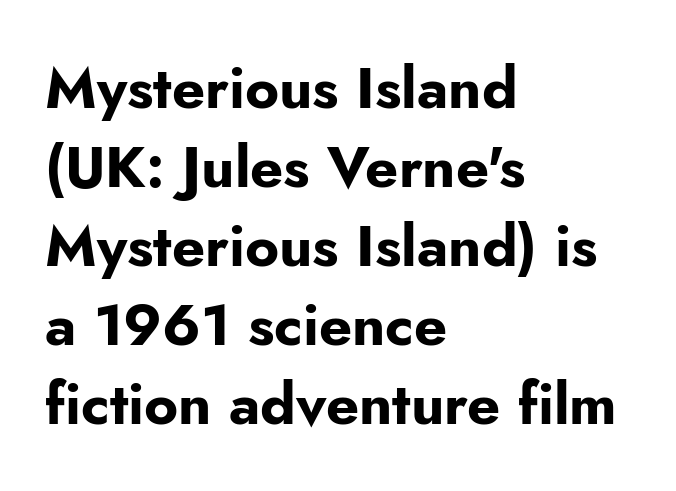
{"serif": "no", "italic": "no", "bold": "yes", "weight": "bold", "width": "normal", "stroke_contrast": "low", "x_height": "small", "monospaced": "no", "underline": "no", "align": "left", "line_spacing": "normal", "line_spacing_ratio": 1.36, "letter_spacing": "normal", "letter_spacing_em": 0.0, "glyph_px": 58}
